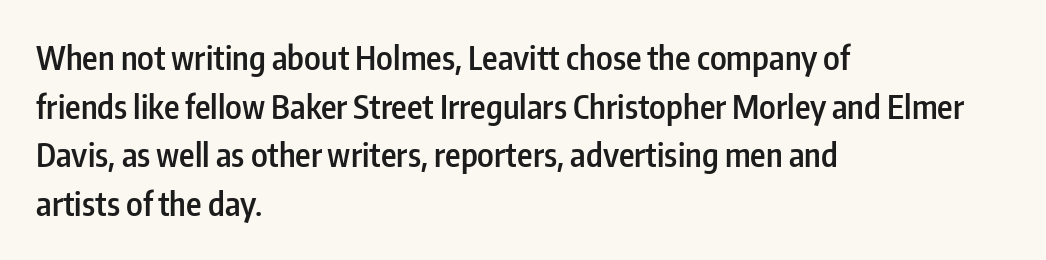
You could not count columns in this text — the font is proportionally spaced. The glyphs in this specimen are sans serif. Normally led — the rows are evenly, conventionally spaced. The glyphs have the mass of a demibold cut, below bold. The letters stand straight up with perfectly vertical stems. A student would call this left alignment; a typographer would say flush left, rag right.
